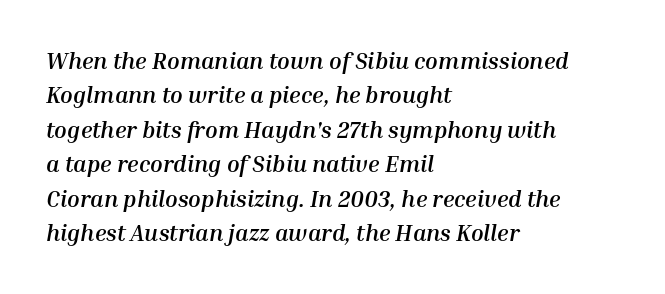
Q: Is the text bold? A: Yes.
Q: Is the text italic (slanted)? A: Yes, it leans right by about 10 degrees.
Q: Is the text underlined? A: No.
Q: How is the paragraph aligned? A: Left-aligned.
Q: Is the spacing between letters normal or unusually wide? A: Normal.
Q: Is the spacing between lines tight, normal or loose? A: Normal.
